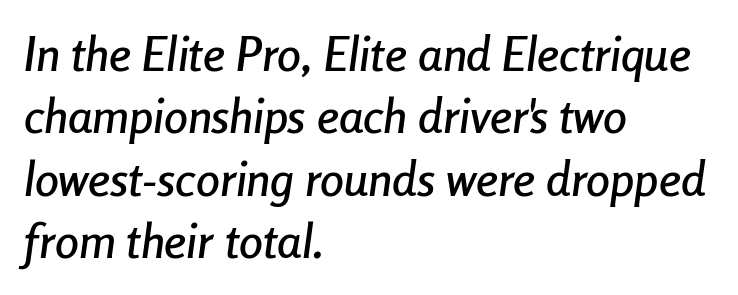
The image shows 48 px condensed type, italic (leaning right); set left-aligned, normal line spacing (1.3x), normal letter spacing, not underlined; low stroke contrast and a medium x-height.
